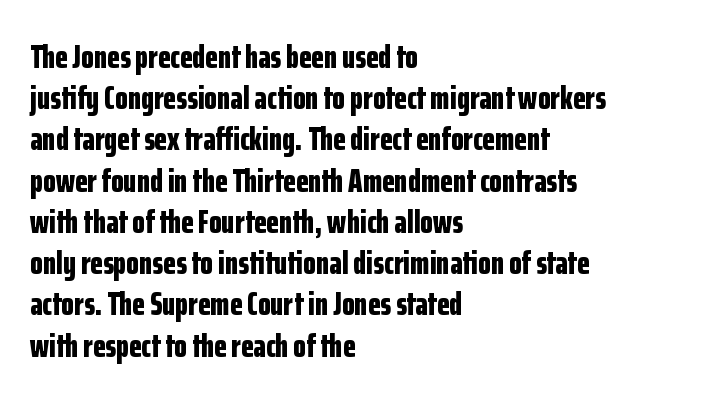
Horizontal bands of white between lines are of average thickness. Is there any slant? The stems are plumb. Inter-character spacing is left at the font's built-in metrics. Where is the straight margin? On the left.
